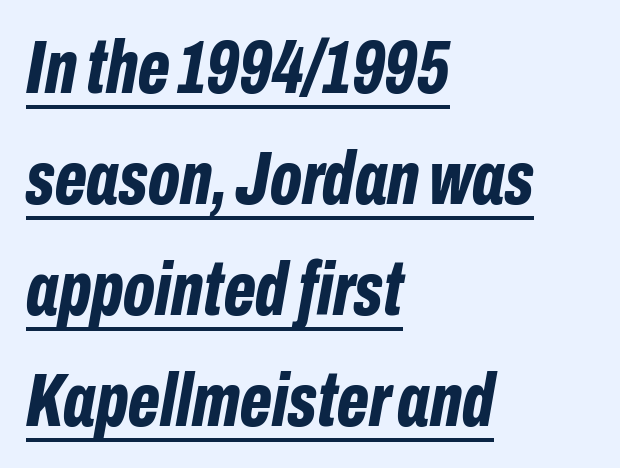
Q: Is the text bold? A: Yes.
Q: Is the text italic (slanted)? A: Yes, it leans right by about 10 degrees.
Q: Is the text underlined? A: Yes.
Q: How is the paragraph aligned? A: Left-aligned.
Q: Is the spacing between letters normal or unusually wide? A: Normal.
Q: Is the spacing between lines tight, normal or loose? A: Normal.
Q: Width (condensed, normal, or wide)? A: Condensed.
Q: Stroke contrast? A: Low.
Q: x-height? A: Medium.
Q: Monospaced? A: No.
